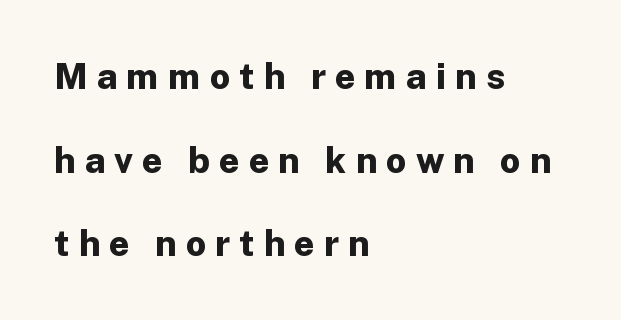
The image shows 36 px bold sans-serif type, upright; set left-aligned, loose line spacing (2.32x), unusually wide letter spacing (+0.25 em), not underlined; low stroke contrast and a medium x-height.
